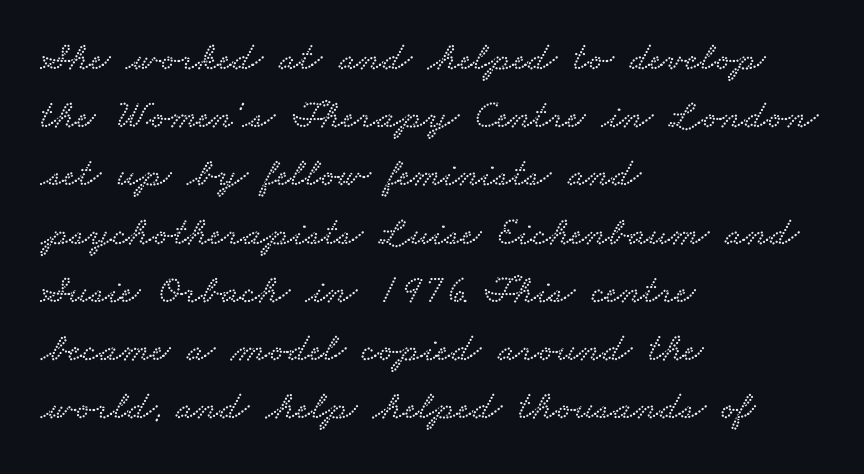
Reading down the column, the eye jumps a familiar distance to each next line. Caption: multi-line text, flush left, ragged right. Beneath every word, the page is bare. Look at the tracking — it's just the regular setting, nothing added. Here the designer chose a conventional face with non-uniform glyph widths. Typographically, this falls in the serif category.
